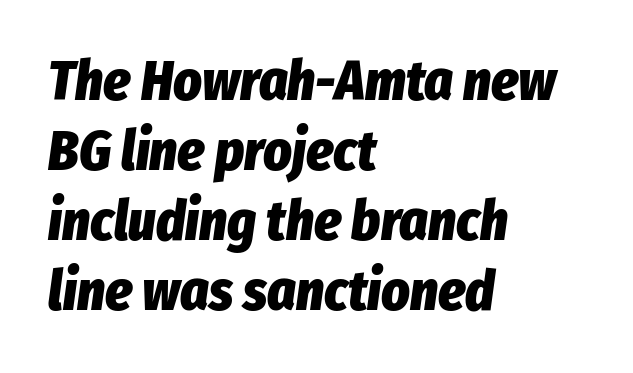
{"italic": "yes", "lean": "right", "slant_degrees": 8, "bold": "yes", "weight": "heavy", "width": "condensed", "stroke_contrast": "low", "x_height": "medium", "monospaced": "no", "underline": "no", "align": "left", "line_spacing": "normal", "line_spacing_ratio": 1.27, "letter_spacing": "normal", "letter_spacing_em": 0.0, "glyph_px": 55}
